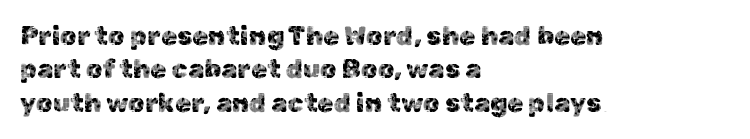
The image shows 26 px text type, upright; set left-aligned, normal line spacing (1.28x), normal letter spacing, not underlined.
